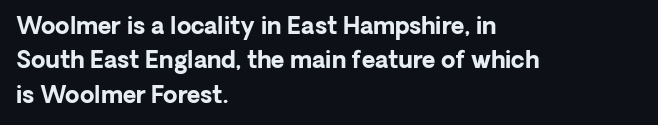
The image shows 23 px bold type, upright; set left-aligned, normal line spacing (1.49x), normal letter spacing, not underlined.
